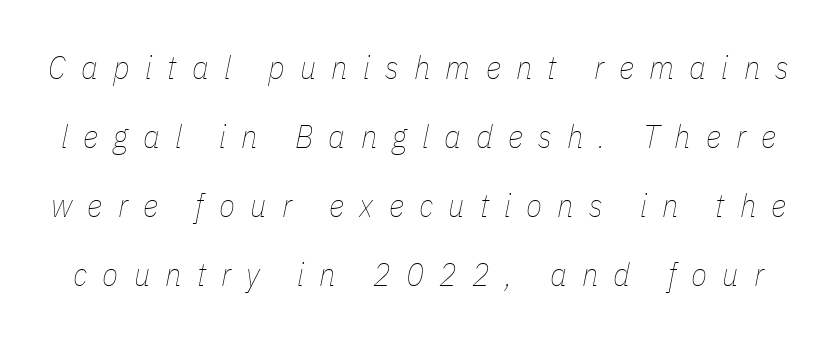
Honestly, the rows look like they've been pulled way apart. Style check: oblique. The tracking reads as deliberately expanded to a designer's eye. Each row of text sits above clean, open space. Character widths vary here, with narrow letters taking less room than wide ones.
